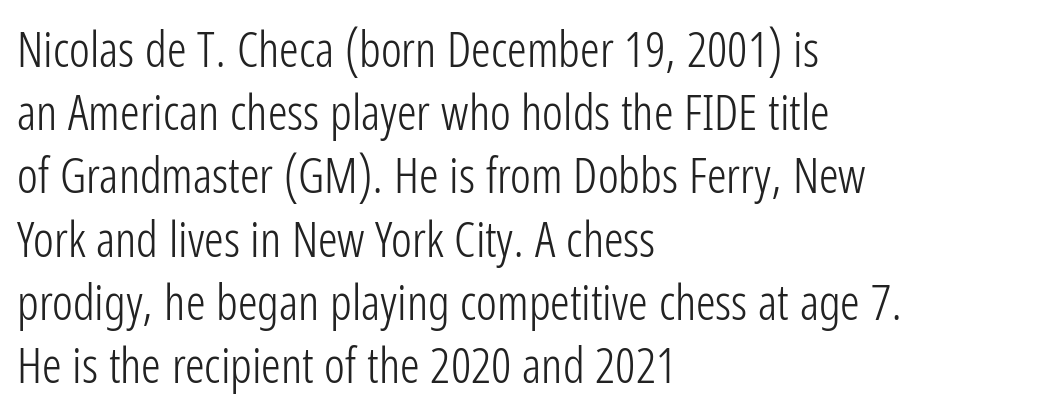
Quick note: interline space is typical. Think standard paragraph weight, or any step lighter than that. Is there any slant? The stems are plumb. Reading down the block, your eye returns to a fixed left position each line. No extra tracking has been applied to these lines. No word sits above an underline.
